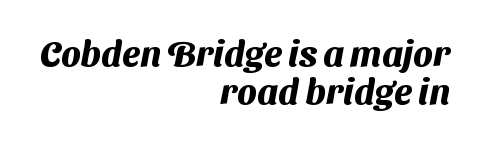
{"serif": "no", "bold": "yes", "weight": "heavy", "width": "normal", "stroke_contrast": "medium", "x_height": "medium", "monospaced": "no", "underline": "no", "align": "right", "line_spacing": "tight", "line_spacing_ratio": 1.06, "letter_spacing": "normal", "letter_spacing_em": 0.0, "glyph_px": 36}
